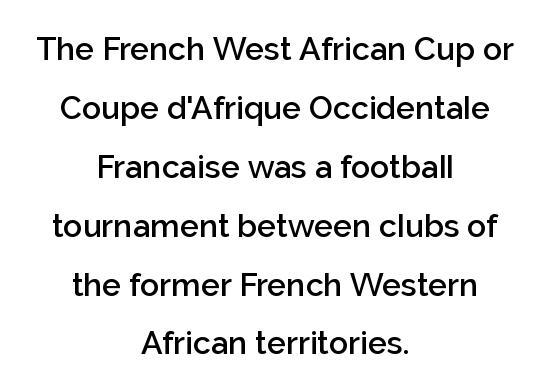
{"serif": "no", "italic": "no", "bold": "semi", "weight": "semibold", "width": "normal", "stroke_contrast": "low", "x_height": "medium", "monospaced": "no", "underline": "no", "align": "center", "line_spacing_ratio": 1.84, "letter_spacing": "normal", "letter_spacing_em": 0.0, "glyph_px": 32}
